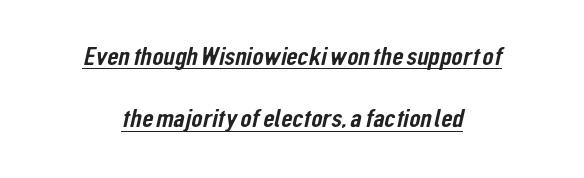
The image shows 26 px text type; set centered, loose line spacing (2.4x), normal letter spacing, underlined.
